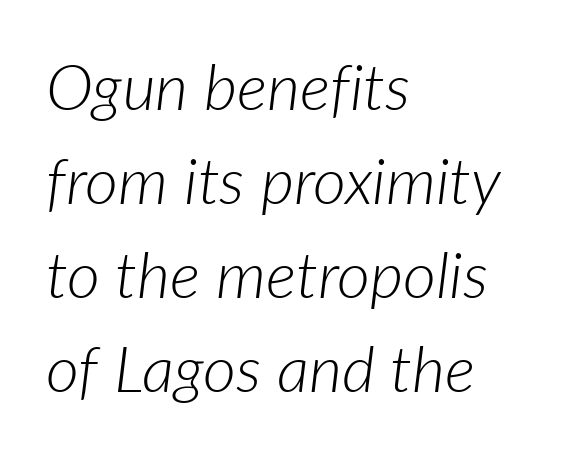
{"italic": "yes", "lean": "right", "slant_degrees": 7, "bold": "no", "weight": "light", "width": "normal", "stroke_contrast": "low", "x_height": "medium", "monospaced": "no", "underline": "no", "align": "left", "line_spacing": "normal", "line_spacing_ratio": 1.47, "letter_spacing": "normal", "letter_spacing_em": 0.0, "glyph_px": 64}
